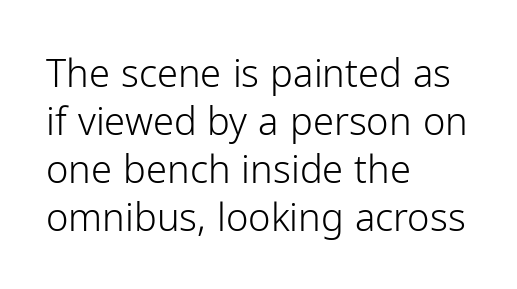
Q: Is the text bold? A: No.
Q: Is the text italic (slanted)? A: No, it is upright.
Q: Is the typeface a serif or a sans-serif typeface? A: Sans-serif.
Q: Is the text underlined? A: No.
Q: How is the paragraph aligned? A: Left-aligned.
Q: Is the spacing between letters normal or unusually wide? A: Normal.
Q: Is the spacing between lines tight, normal or loose? A: Normal.
Q: Width (condensed, normal, or wide)? A: Normal.
Q: Stroke contrast? A: Low.
Q: x-height? A: Medium.
Q: Monospaced? A: No.
